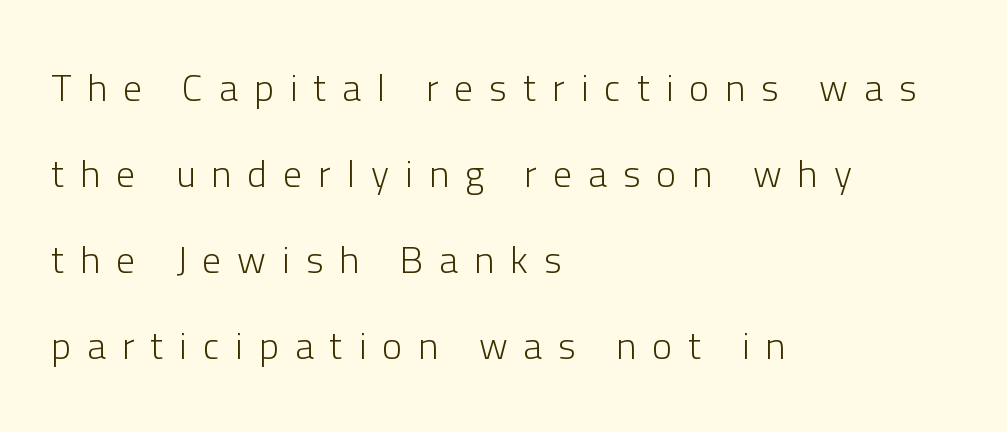
{"serif": "no", "italic": "no", "bold": "no", "weight": "light", "width": "normal", "stroke_contrast": "low", "x_height": "medium", "monospaced": "no", "underline": "no", "align": "left", "line_spacing": "loose", "line_spacing_ratio": 2.26, "letter_spacing": "wide", "letter_spacing_em": 0.42, "glyph_px": 38}
